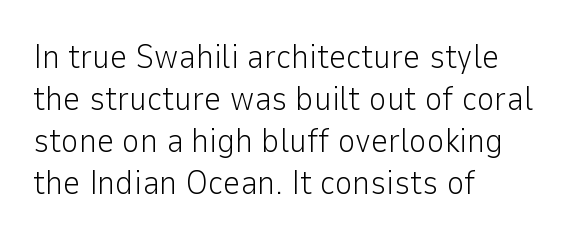
{"serif": "no", "italic": "no", "bold": "no", "weight": "light", "width": "normal", "stroke_contrast": "low", "x_height": "medium", "monospaced": "no", "underline": "no", "align": "left", "line_spacing_ratio": 1.24, "letter_spacing": "normal", "letter_spacing_em": 0.0, "glyph_px": 34}
